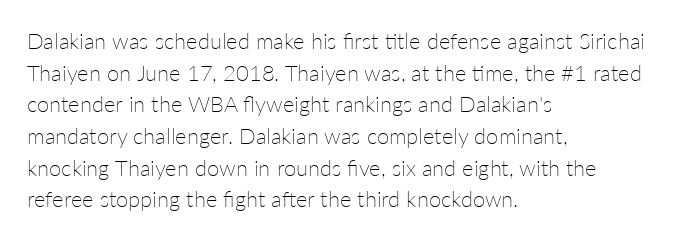
The image shows 22 px text type, upright; set left-aligned, normal line spacing (1.44x), normal letter spacing, not underlined.
